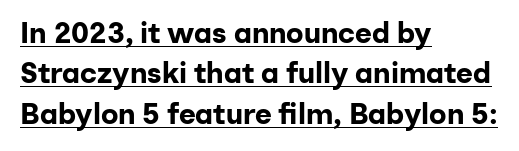
The image shows 29 px bold sans-serif type, upright; set left-aligned, normal line spacing (1.39x), normal letter spacing, underlined; low stroke contrast and a medium x-height.
